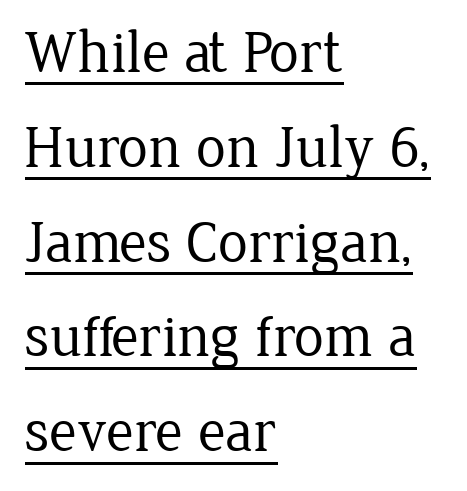
{"serif": "yes", "italic": "no", "bold": "no", "weight": "regular", "width": "normal", "stroke_contrast": "low", "x_height": "medium", "monospaced": "no", "underline": "yes", "align": "left", "line_spacing": "normal", "line_spacing_ratio": 1.58, "letter_spacing": "normal", "letter_spacing_em": 0.0, "glyph_px": 60}
